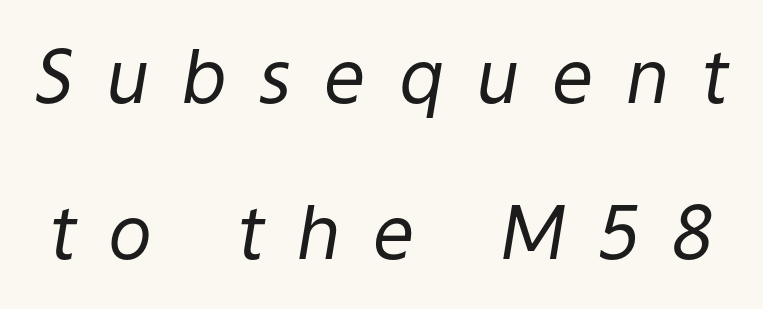
Q: Is the text bold? A: No.
Q: Is the text italic (slanted)? A: Yes, it leans right by about 9 degrees.
Q: Is the text underlined? A: No.
Q: Is the spacing between letters normal or unusually wide? A: Unusually wide.
Q: Is the spacing between lines tight, normal or loose? A: Loose.
Q: Width (condensed, normal, or wide)? A: Normal.
Q: Stroke contrast? A: Low.
Q: x-height? A: Medium.
Q: Monospaced? A: No.
